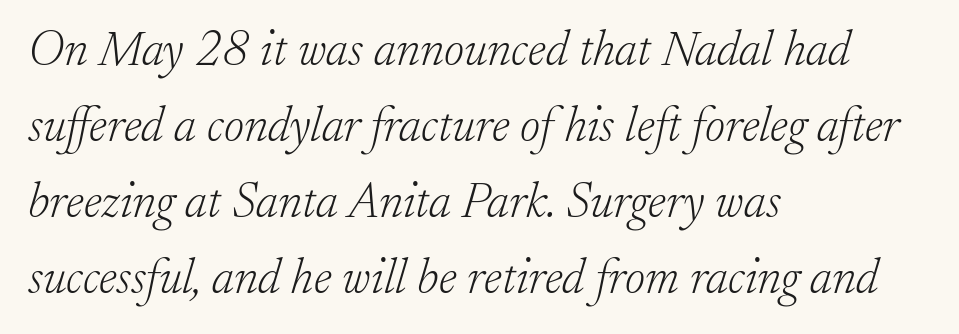
The image shows 49 px light serif type, italic (leaning right); set left-aligned, normal line spacing (1.55x), normal letter spacing, not underlined; low stroke contrast and a small x-height.
